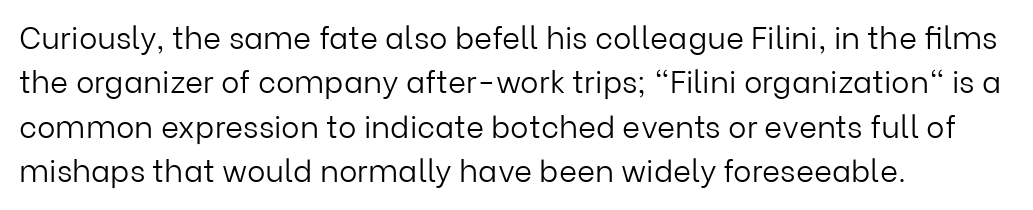
{"serif": "no", "italic": "no", "bold": "no", "weight": "light", "width": "normal", "stroke_contrast": "low", "x_height": "medium", "monospaced": "no", "underline": "no", "align": "left", "line_spacing": "normal", "line_spacing_ratio": 1.43, "letter_spacing": "normal", "letter_spacing_em": 0.0, "glyph_px": 31}
